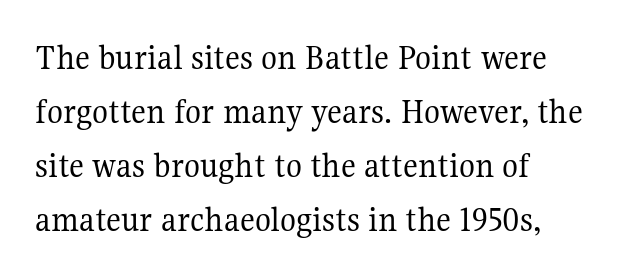
Is this a sans? No — the strokes have serifs. Caption: multi-line text, flush left, ragged right. Is this a fixed-width face? No — the glyphs have proportional, varying widths. Clear beneath every line of the passage. The tracking reads as untouched default to a designer's eye.
